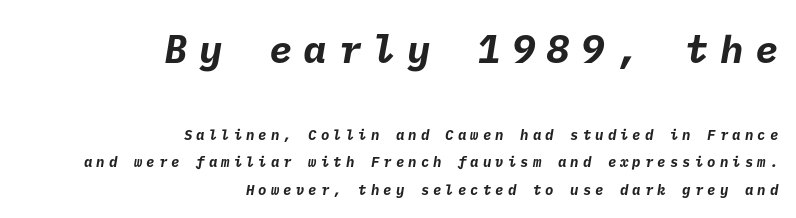
{"serif": "no", "bold": "yes", "weight": "bold", "width": "normal", "stroke_contrast": "low", "x_height": "medium", "underline": "no", "align": "right", "line_spacing": "loose", "line_spacing_ratio": 1.93, "letter_spacing": "wide", "letter_spacing_em": 0.29, "larger_block": "first", "size_ratio": 2.79, "glyph_px": 39}
